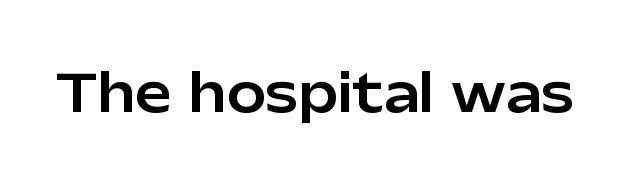
The image shows 52 px sans-serif type, upright; set normal letter spacing, not underlined; low stroke contrast and a medium x-height.
